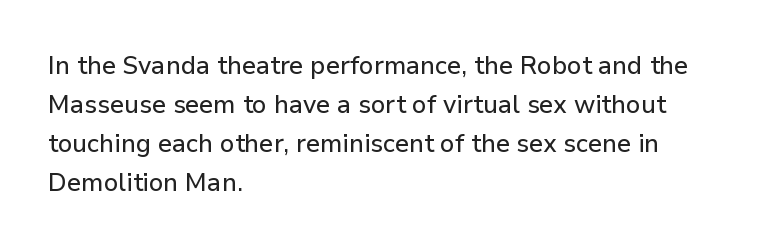
The horizontal fit of the characters is conventional and even. The passage shown stacks its lines at a standard gap. The letters stand straight up with perfectly vertical stems. Descender tails drop into unmarked territory. Is the block centered? No — it sits flush against the left margin.
